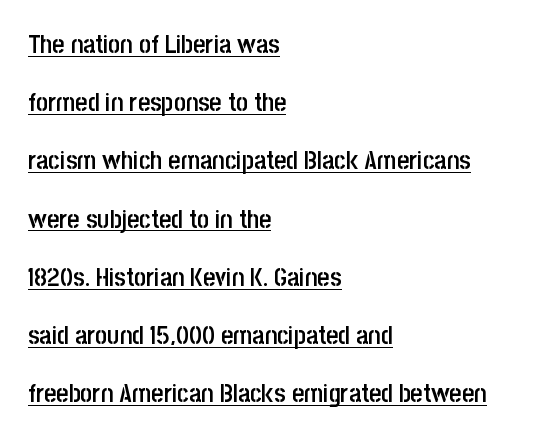
Q: Is the text bold? A: Semi-bold.
Q: Is the text italic (slanted)? A: No, it is upright.
Q: Is the text underlined? A: Yes.
Q: How is the paragraph aligned? A: Left-aligned.
Q: Is the spacing between letters normal or unusually wide? A: Normal.
Q: Is the spacing between lines tight, normal or loose? A: Loose.
